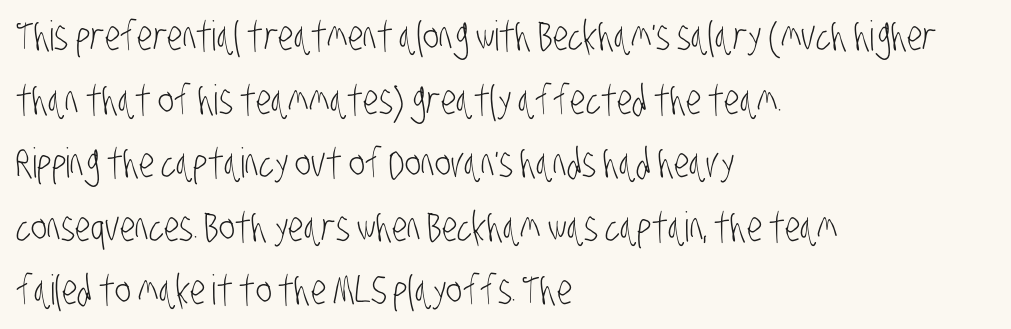
Q: Is the text bold? A: No.
Q: Is the typeface a serif or a sans-serif typeface? A: Sans-serif.
Q: Is the text underlined? A: No.
Q: How is the paragraph aligned? A: Left-aligned.
Q: Is the spacing between letters normal or unusually wide? A: Normal.
Q: Is the spacing between lines tight, normal or loose? A: Normal.
Q: Width (condensed, normal, or wide)? A: Condensed.
Q: Stroke contrast? A: Low.
Q: x-height? A: Large.
Q: Monospaced? A: No.
